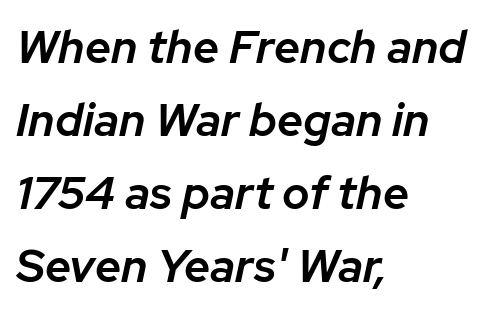
Q: Is the text bold? A: Semi-bold.
Q: Is the text italic (slanted)? A: Yes, it leans right by about 12 degrees.
Q: Is the text underlined? A: No.
Q: How is the paragraph aligned? A: Left-aligned.
Q: Is the spacing between letters normal or unusually wide? A: Normal.
Q: Is the spacing between lines tight, normal or loose? A: Normal.
Q: Width (condensed, normal, or wide)? A: Normal.
Q: Stroke contrast? A: Low.
Q: x-height? A: Medium.
Q: Monospaced? A: No.
